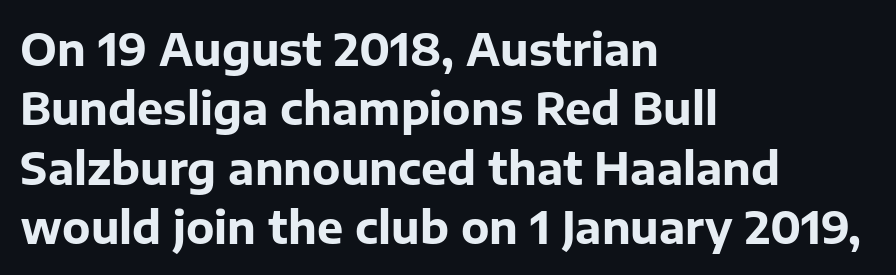
The image shows 44 px bold sans-serif type, upright; set left-aligned, normal line spacing (1.35x), normal letter spacing, not underlined; low stroke contrast and a medium x-height.
